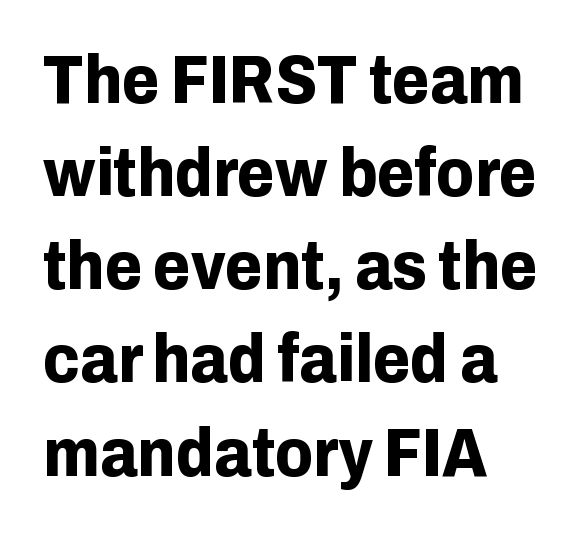
Varying glyph widths throughout — classic text-font behaviour. A student would call this left alignment; a typographer would say flush left, rag right. The strokes are fattened all the way to bold. Quick note: interline space is typical. The letters stand straight up with perfectly vertical stems. The rendering shows plain stroke endings on the letterforms — a sans-serif design.
